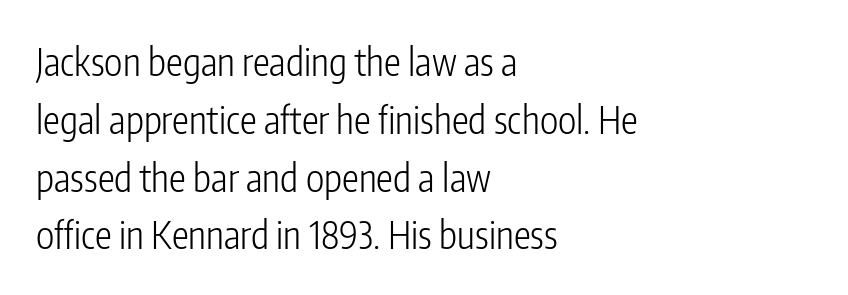
The image shows 38 px light, condensed sans-serif type, upright; set left-aligned, normal line spacing (1.52x), normal letter spacing, not underlined; low stroke contrast and a medium x-height.
